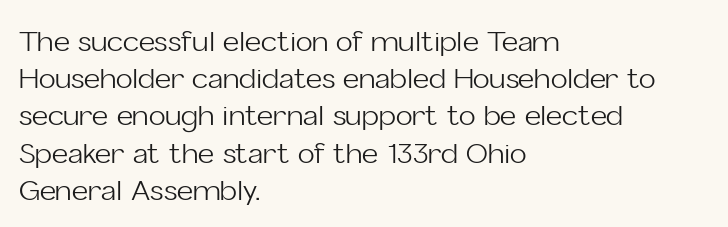
The typeface has the unassuming heft of standard copy or less. The paragraph shown leans on its left margin. The rendering shows plain stroke endings on the letterforms — a sans-serif design. This rendering leaves character spacing at its baseline value. Bare-footed words on every line. Tall strokes in this sample are plumb rather than angled.
